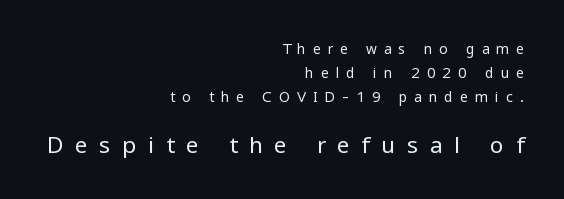
{"italic": "no", "bold": "no", "underline": "no", "align": "right", "line_spacing_ratio": 1.71, "letter_spacing": "wide", "letter_spacing_em": 0.49, "larger_block": "second", "size_ratio": 1.64, "glyph_px": 23}
